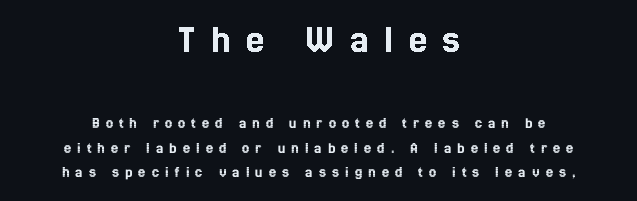
{"italic": "no", "width": "condensed", "x_height": "medium", "monospaced": "no", "underline": "no", "align": "center", "line_spacing": "normal", "line_spacing_ratio": 1.54, "letter_spacing": "wide", "letter_spacing_em": 0.38, "larger_block": "first", "size_ratio": 2.56, "glyph_px": 41}
